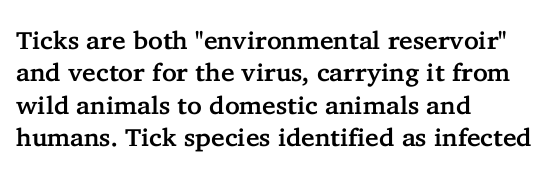
Q: Is the text italic (slanted)? A: No, it is upright.
Q: Is the text underlined? A: No.
Q: How is the paragraph aligned? A: Left-aligned.
Q: Is the spacing between letters normal or unusually wide? A: Normal.
Q: Is the spacing between lines tight, normal or loose? A: Normal.
